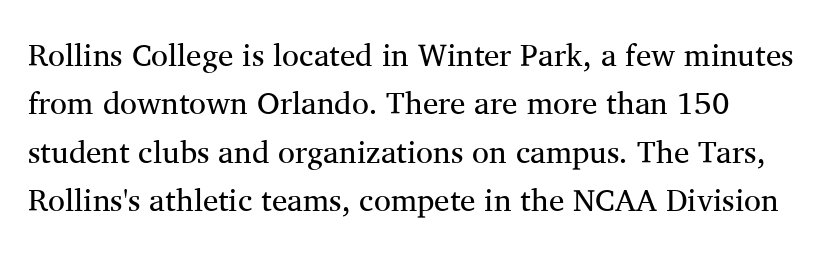
Q: Is the text bold? A: No.
Q: Is the text italic (slanted)? A: No, it is upright.
Q: Is the typeface a serif or a sans-serif typeface? A: Serif.
Q: Is the text underlined? A: No.
Q: Is the spacing between letters normal or unusually wide? A: Normal.
Q: Is the spacing between lines tight, normal or loose? A: Normal.
Q: Width (condensed, normal, or wide)? A: Normal.
Q: Stroke contrast? A: Medium.
Q: x-height? A: Medium.
Q: Monospaced? A: No.
